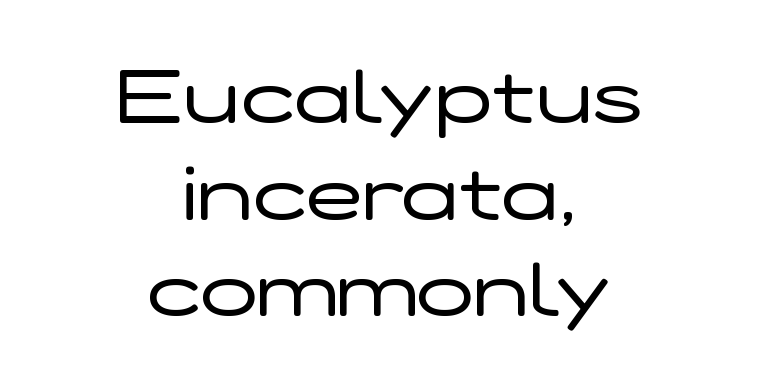
Spacing between characters is what you'd get straight out of the box. The font is comparable to plain body text, perhaps lighter. Looks like regular typesetting: each glyph gets only the width it needs. The glyphs in this specimen are sans serif. Posture: straight, roman, zero tilt.
